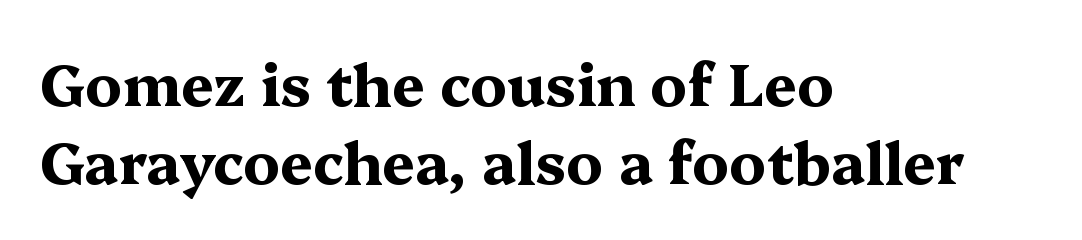
The image shows 58 px bold, wide serif type, upright; set left-aligned, normal line spacing (1.35x), normal letter spacing, not underlined; medium stroke contrast and a medium x-height.
